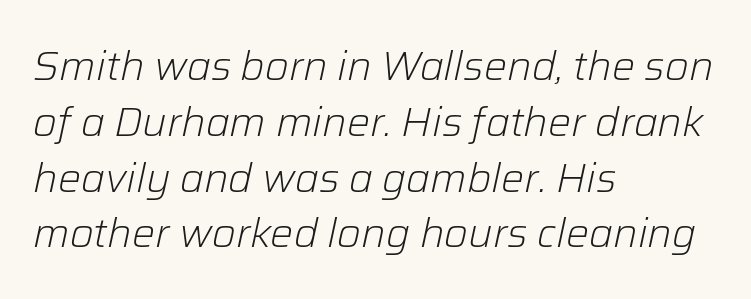
The image shows 41 px light type, italic (leaning right); set left-aligned, normal line spacing (1.36x), normal letter spacing, not underlined; low stroke contrast and a medium x-height.
